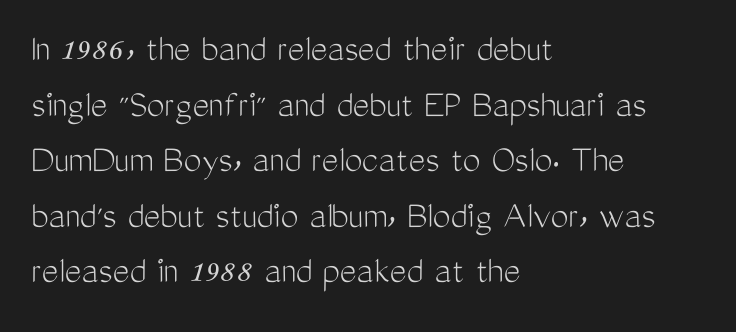
The image shows 40 px light, condensed sans-serif type, upright; set left-aligned, normal line spacing (1.39x), normal letter spacing, not underlined; medium stroke contrast and a medium x-height.
